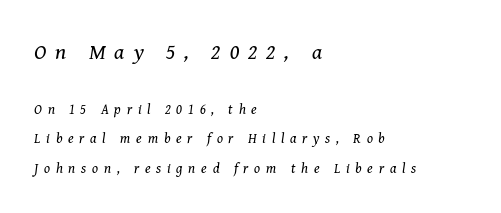
{"italic": "yes", "lean": "right", "slant_degrees": 8, "bold": "no", "underline": "no", "align": "left", "line_spacing": "loose", "line_spacing_ratio": 2.1, "letter_spacing": "wide", "letter_spacing_em": 0.41, "larger_block": "first", "size_ratio": 1.57, "glyph_px": 22}
